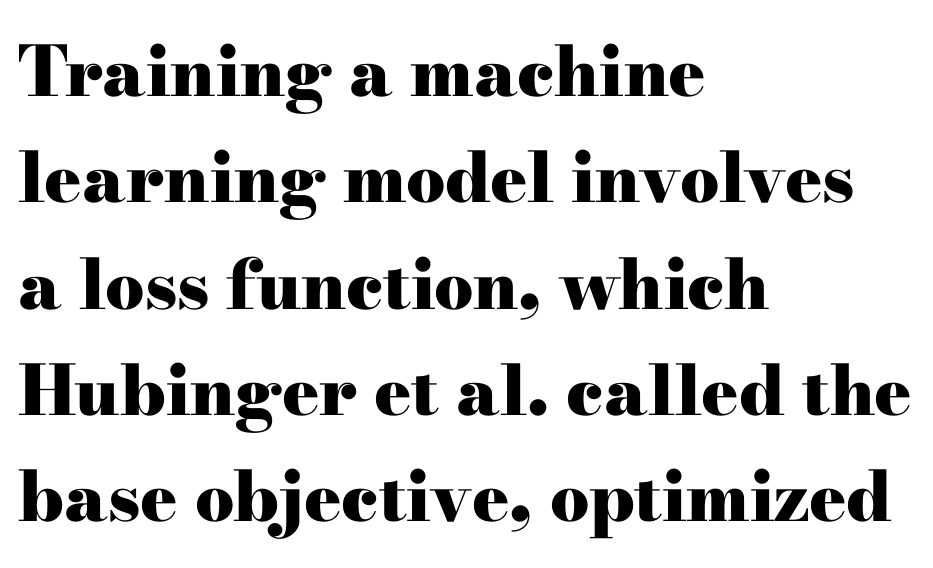
Q: Is the text bold? A: Yes.
Q: Is the text italic (slanted)? A: No, it is upright.
Q: Is the typeface a serif or a sans-serif typeface? A: Serif.
Q: Is the text underlined? A: No.
Q: How is the paragraph aligned? A: Left-aligned.
Q: Is the spacing between letters normal or unusually wide? A: Normal.
Q: Is the spacing between lines tight, normal or loose? A: Normal.
Q: Width (condensed, normal, or wide)? A: Wide.
Q: Stroke contrast? A: High.
Q: x-height? A: Small.
Q: Monospaced? A: No.
